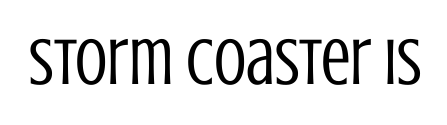
The image shows 66 px regular-weight, condensed sans-serif type, upright; set normal letter spacing, not underlined; low stroke contrast and a large x-height.
